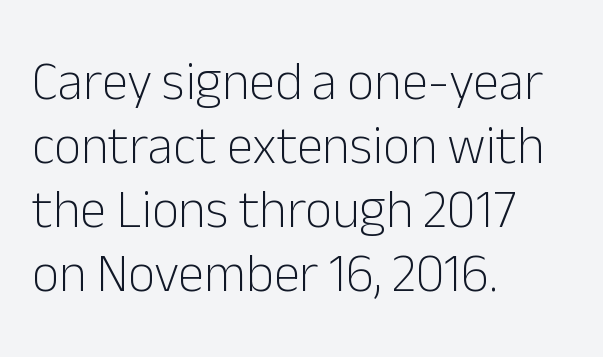
The image shows 53 px light sans-serif type, upright; set left-aligned, line spacing 1.21x, normal letter spacing, not underlined; low stroke contrast and a medium x-height.
